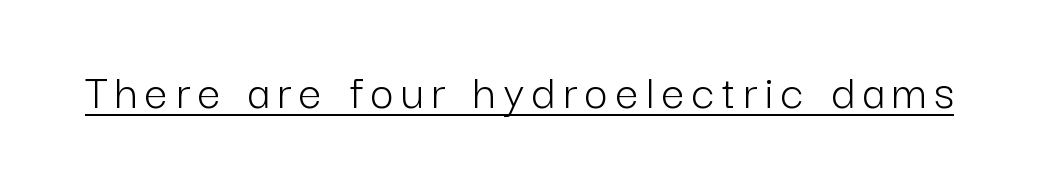
Q: Is the text bold? A: No.
Q: Is the text italic (slanted)? A: No, it is upright.
Q: Is the typeface a serif or a sans-serif typeface? A: Sans-serif.
Q: Is the text underlined? A: Yes.
Q: Width (condensed, normal, or wide)? A: Normal.
Q: Stroke contrast? A: Low.
Q: x-height? A: Medium.
Q: Monospaced? A: No.
